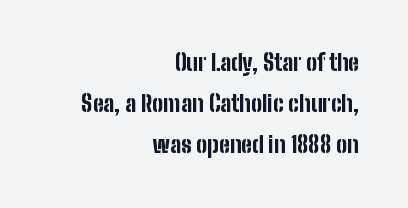
The image shows 22 px bold type, upright; set right-aligned, line spacing 1.87x, normal letter spacing, not underlined.
